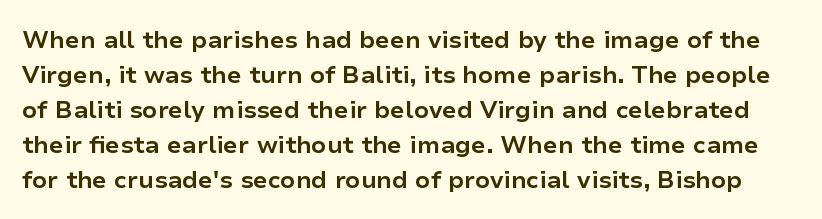
The image shows 24 px bold type, upright; set normal line spacing (1.46x), normal letter spacing, not underlined.
